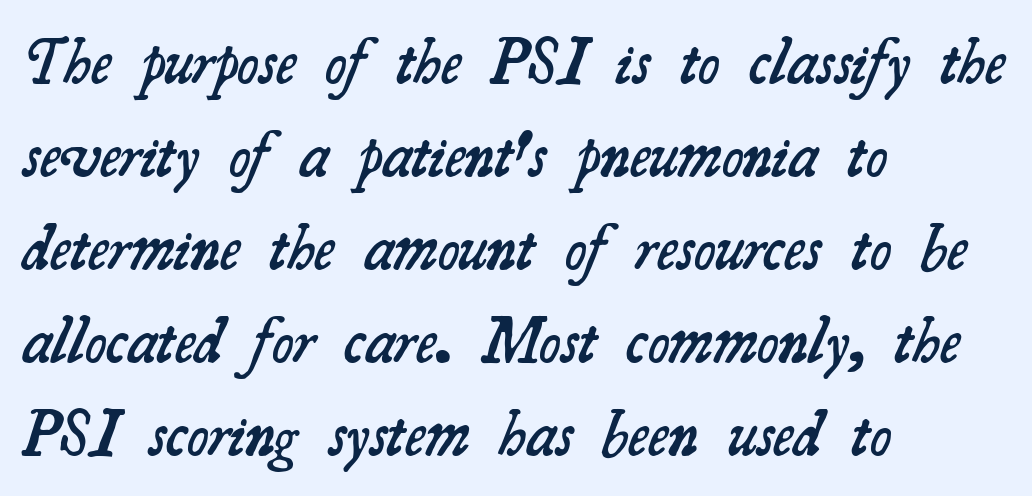
{"serif": "yes", "bold": "semi", "weight": "semibold", "width": "normal", "stroke_contrast": "medium", "x_height": "small", "monospaced": "no", "underline": "no", "align": "left", "line_spacing": "normal", "line_spacing_ratio": 1.43, "letter_spacing": "normal", "letter_spacing_em": 0.0, "glyph_px": 65}
